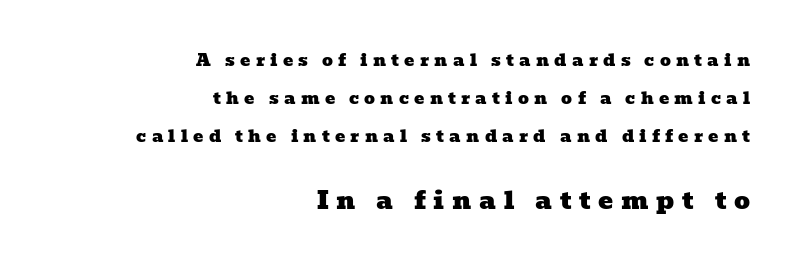
Is there much room between lines? Yes — plenty of vertical air separates them. The foot of each line stays bare and open. Display-style spreading of the glyphs; the letterfit is very open. A student would call this right alignment; a typographer would say flush right, rag left.
